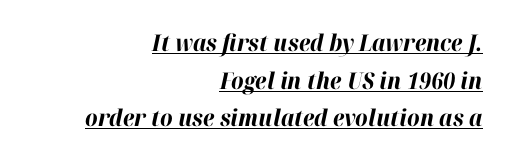
{"italic": "yes", "lean": "right", "slant_degrees": 12, "bold": "yes", "underline": "yes", "align": "right", "line_spacing": "normal", "line_spacing_ratio": 1.64, "letter_spacing": "normal", "letter_spacing_em": 0.0, "glyph_px": 23}
